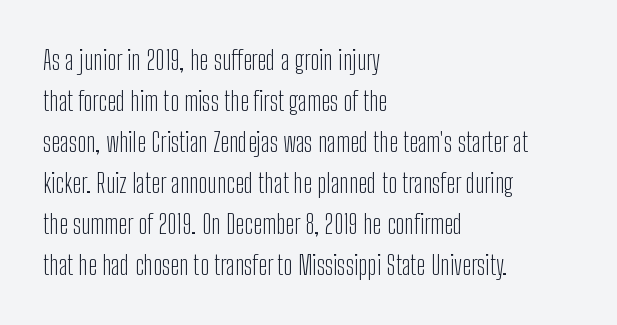
Q: Is the text bold? A: No.
Q: Is the text italic (slanted)? A: No, it is upright.
Q: Is the text underlined? A: No.
Q: How is the paragraph aligned? A: Left-aligned.
Q: Is the spacing between letters normal or unusually wide? A: Normal.
Q: Is the spacing between lines tight, normal or loose? A: Normal.
